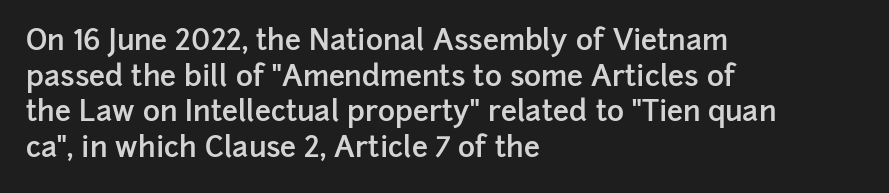
The image shows 29 px semibold sans-serif type, upright; set left-aligned, line spacing 1.23x, normal letter spacing, not underlined; low stroke contrast and a medium x-height.
